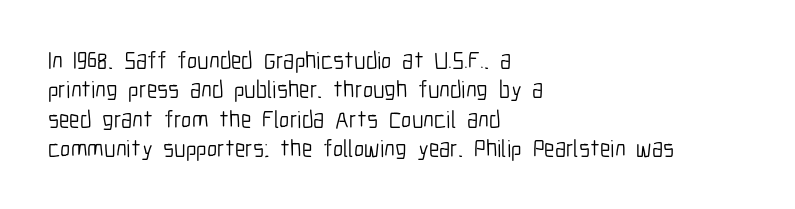
The image shows 24 px text type, upright; set left-aligned, line spacing 1.22x, normal letter spacing, not underlined.
